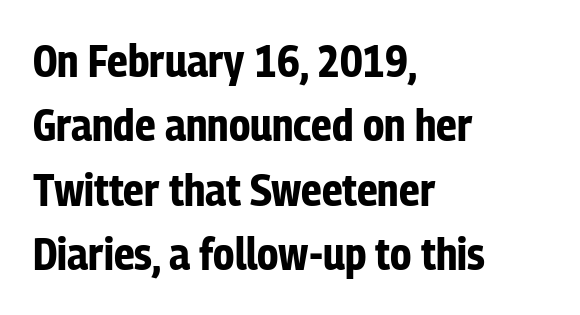
{"serif": "no", "italic": "no", "bold": "yes", "weight": "bold", "width": "condensed", "stroke_contrast": "low", "x_height": "medium", "monospaced": "no", "underline": "no", "align": "left", "line_spacing": "normal", "line_spacing_ratio": 1.43, "letter_spacing": "normal", "letter_spacing_em": 0.0, "glyph_px": 45}
